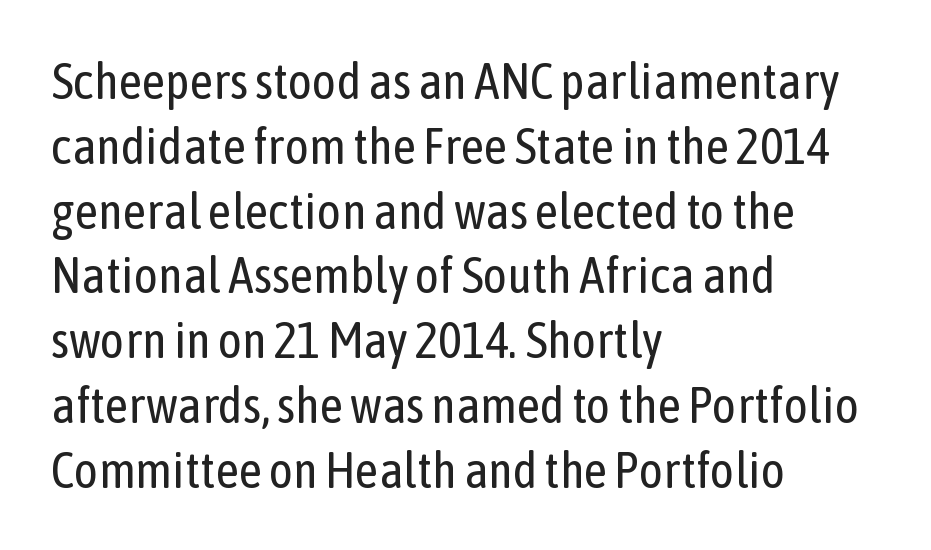
The image shows 51 px regular-weight, condensed sans-serif type, upright; set left-aligned, normal line spacing (1.27x), normal letter spacing, not underlined; low stroke contrast and a medium x-height.
